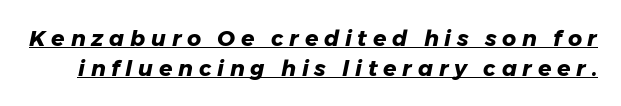
Style check: oblique. Emphasis is given by a line drawn under the lettering. In terms of leading, this rendering sits right in the middle. Strokes here are thick enough to call this a true bold. The horizontal fit of the characters is loose and conspicuously gappy.
